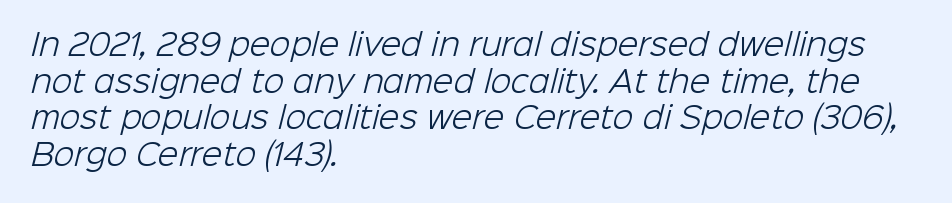
Weight: not bold — regular or lighter. The rendering keeps characters at their native spacing. Compared with a centered layout, this one pins lines to the left instead. Is this a sans? Yes — the strokes have no serifs. Letters rest on an invisible, unmarked baseline.
